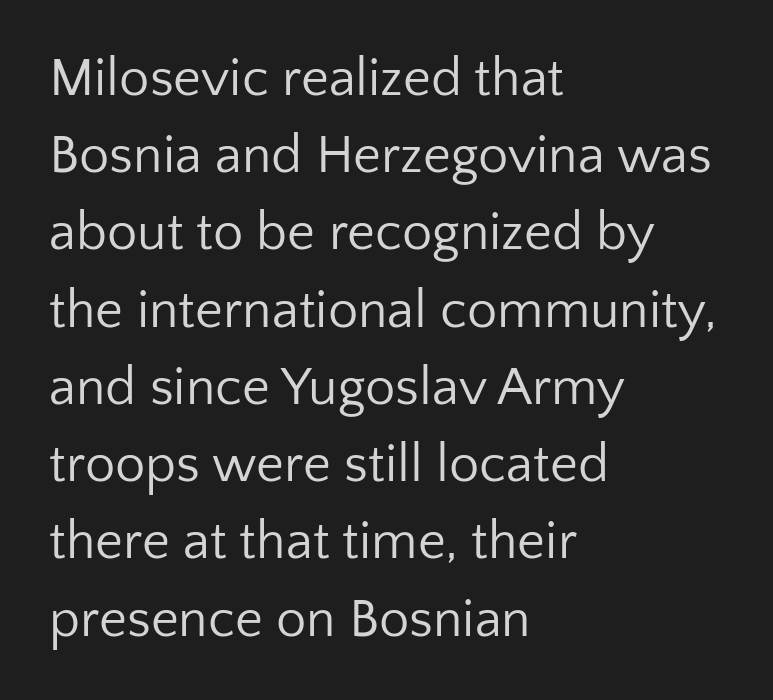
Q: Is the text bold? A: No.
Q: Is the text italic (slanted)? A: No, it is upright.
Q: Is the typeface a serif or a sans-serif typeface? A: Sans-serif.
Q: Is the text underlined? A: No.
Q: How is the paragraph aligned? A: Left-aligned.
Q: Is the spacing between letters normal or unusually wide? A: Normal.
Q: Is the spacing between lines tight, normal or loose? A: Normal.
Q: Width (condensed, normal, or wide)? A: Normal.
Q: Stroke contrast? A: Low.
Q: x-height? A: Medium.
Q: Monospaced? A: No.
